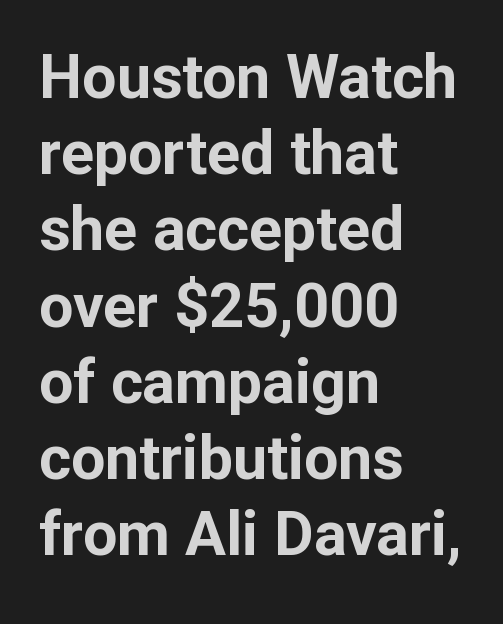
{"serif": "no", "italic": "no", "bold": "yes", "weight": "bold", "width": "normal", "stroke_contrast": "low", "x_height": "medium", "monospaced": "no", "underline": "no", "align": "left", "line_spacing": "normal", "line_spacing_ratio": 1.25, "letter_spacing": "normal", "letter_spacing_em": 0.0, "glyph_px": 61}
